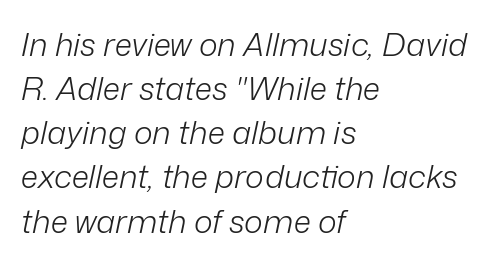
The image shows 32 px light type, italic (leaning right); set left-aligned, normal line spacing (1.38x), normal letter spacing, not underlined; low stroke contrast and a medium x-height.
